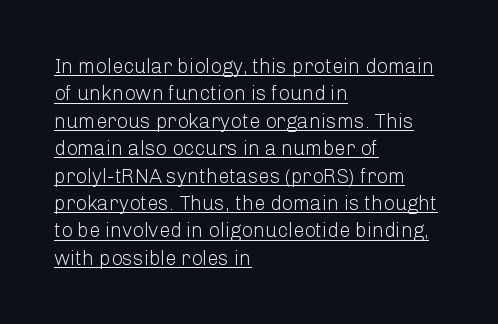
{"italic": "no", "bold": "no", "underline": "yes", "align": "left", "line_spacing": "normal", "line_spacing_ratio": 1.37, "letter_spacing": "normal", "letter_spacing_em": 0.0, "glyph_px": 20}
